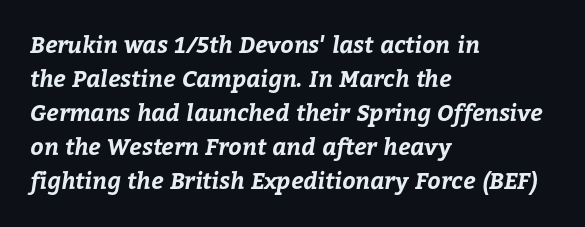
{"bold": "yes", "underline": "no", "align": "left", "line_spacing": "normal", "line_spacing_ratio": 1.48, "letter_spacing": "normal", "letter_spacing_em": 0.0, "glyph_px": 23}
